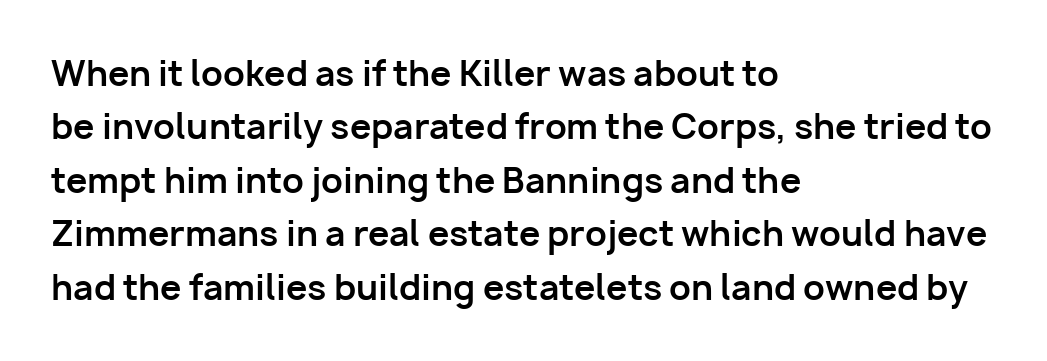
The image shows 34 px bold sans-serif type, upright; set left-aligned, normal line spacing (1.57x), normal letter spacing, not underlined; low stroke contrast and a medium x-height.
